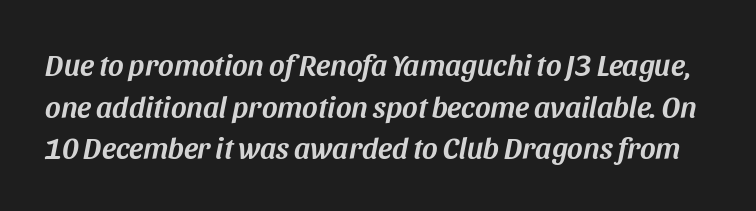
Notice how the stems are inclined rather than vertical — that's the hallmark of italics. Unmarked baselines from the first word to the last. Each word holds together tightly as a unit, with standard inter-letter gaps. Each new line begins a customary step beneath the previous one. The passage shown is typed in a proportional face where columns would drift.
